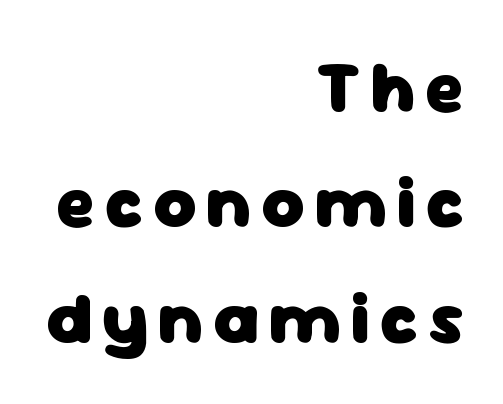
Q: Is the text bold? A: Yes.
Q: Is the text italic (slanted)? A: No, it is upright.
Q: Is the typeface a serif or a sans-serif typeface? A: Sans-serif.
Q: Is the text underlined? A: No.
Q: How is the paragraph aligned? A: Right-aligned.
Q: Is the spacing between lines tight, normal or loose? A: Normal.
Q: Width (condensed, normal, or wide)? A: Normal.
Q: Stroke contrast? A: Low.
Q: x-height? A: Medium.
Q: Monospaced? A: No.
